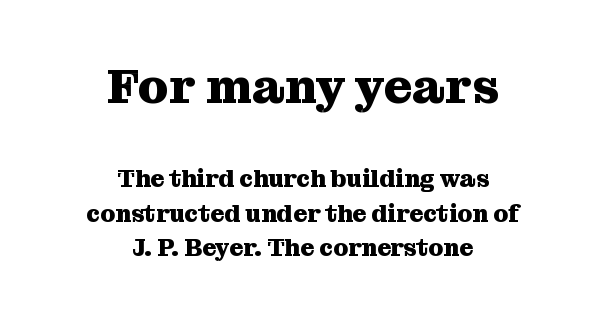
{"serif": "yes", "italic": "no", "bold": "yes", "weight": "heavy", "width": "normal", "stroke_contrast": "medium", "x_height": "medium", "monospaced": "no", "underline": "no", "align": "center", "line_spacing": "normal", "line_spacing_ratio": 1.43, "letter_spacing": "normal", "letter_spacing_em": 0.0, "larger_block": "first", "size_ratio": 2.04, "glyph_px": 49}
